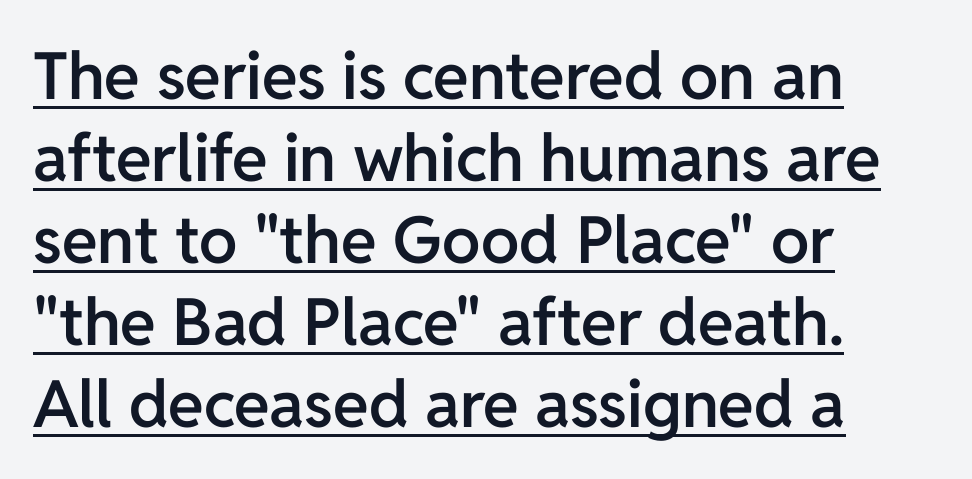
The image shows 65 px semibold sans-serif type, upright; set left-aligned, normal line spacing (1.26x), normal letter spacing, underlined; low stroke contrast and a medium x-height.
